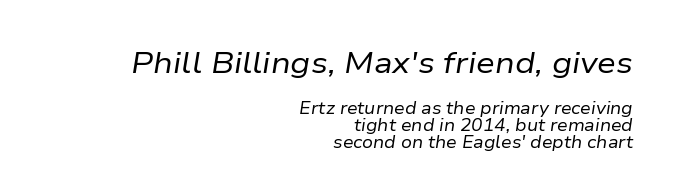
The rag falls on the left side of this text block. No word sits above an underline. Honestly, the letter spacing is just normal — you wouldn't notice it. Each letter keeps its own natural width here, so spacing adapts to shape.
